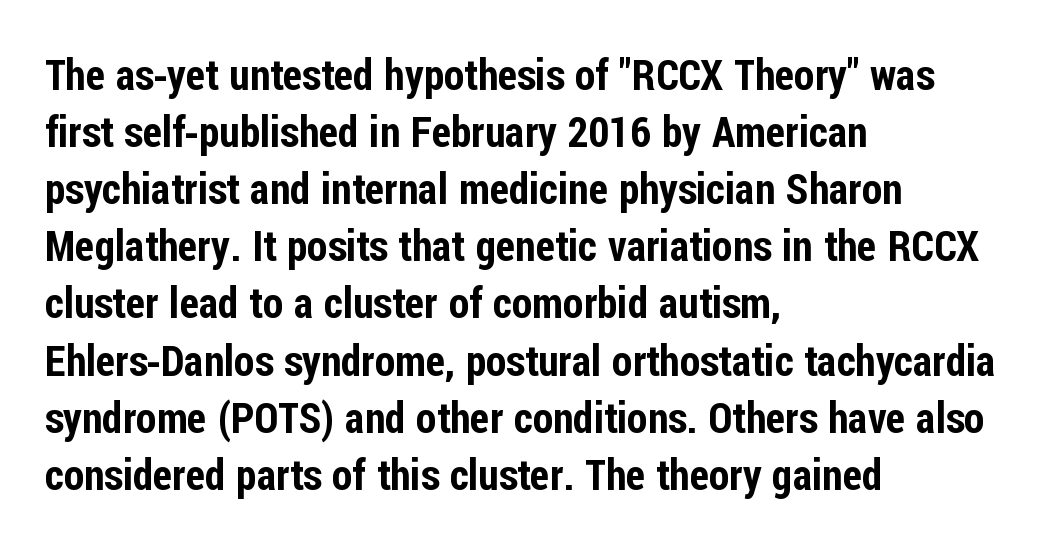
This sample uses a sans-serif face. The rendering uses natural spacing where letterforms have individual widths. Normally led — the rows are evenly, conventionally spaced. In CSS terms this would be text-align: left. What stands out about the letter spacing? Nothing — it is the standard amount. This is roman type, the default non-slanted kind.
